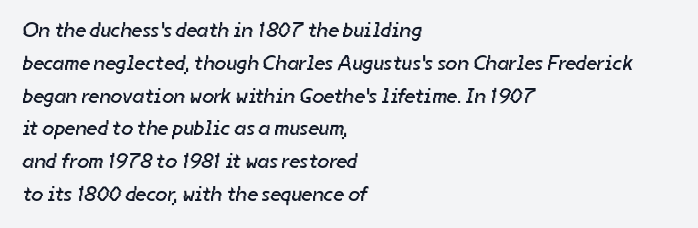
The image shows 21 px text type; set left-aligned, normal line spacing (1.56x), normal letter spacing, not underlined.
